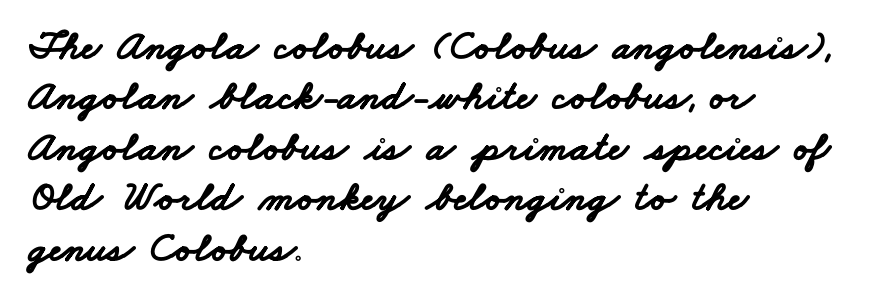
The image shows 42 px bold, wide sans-serif type; set left-aligned, line spacing 1.2x, normal letter spacing, not underlined; low stroke contrast and a small x-height.
